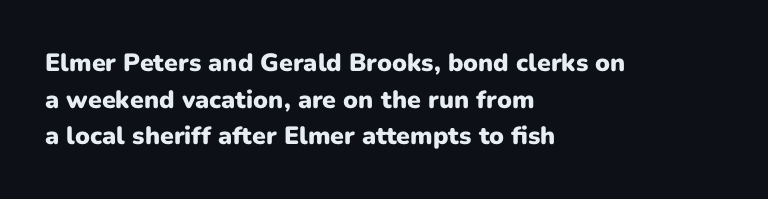
Compared with an ordinary text face, these strokes are far heavier — a full bold. Tall strokes in this sample are plumb rather than angled. Reading down the block, your eye returns to a fixed left position each line. The space directly below the letters is spotless. Leading matches the norm, producing a regular column. The type is set solid horizontally, with unmodified tracking.
